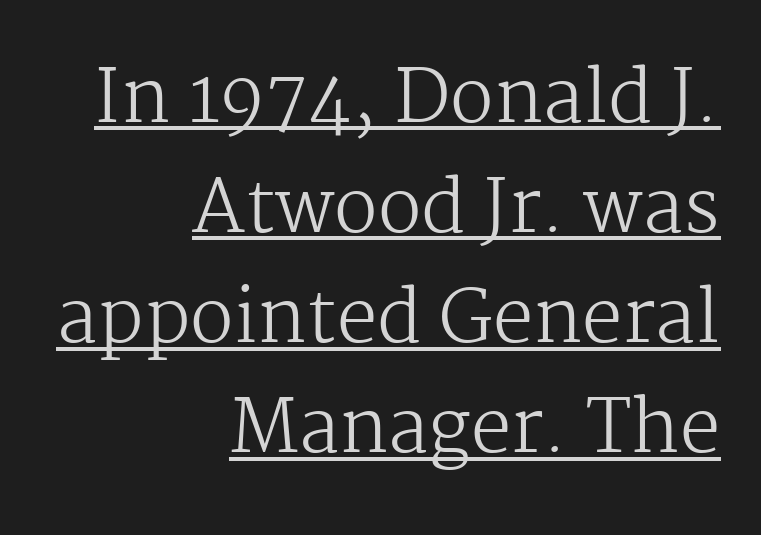
The image shows 72 px regular-weight serif type, upright; set right-aligned, normal line spacing (1.53x), normal letter spacing, underlined; medium stroke contrast and a medium x-height.
